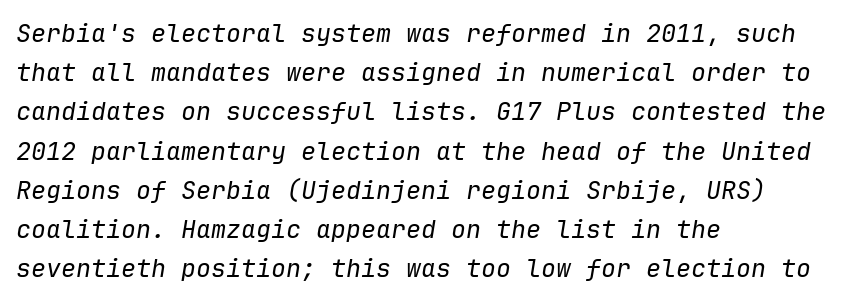
{"italic": "yes", "lean": "right", "slant_degrees": 9, "bold": "no", "underline": "no", "align": "left", "line_spacing": "normal", "line_spacing_ratio": 1.57, "letter_spacing": "normal", "letter_spacing_em": 0.0, "glyph_px": 25}
